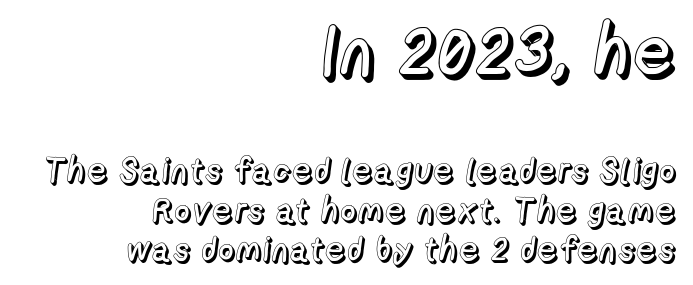
Q: Is the text italic (slanted)? A: Yes.
Q: Is the text underlined? A: No.
Q: How is the paragraph aligned? A: Right-aligned.
Q: Is the spacing between letters normal or unusually wide? A: Normal.
Q: Which block of text is set in a larger size, the first (top) or the second (bottom)? A: The first (top) one.
Q: Width (condensed, normal, or wide)? A: Normal.
Q: x-height? A: Medium.
Q: Monospaced? A: No.
